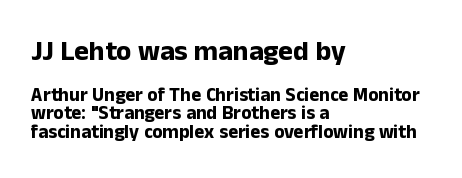
No extra tracking has been applied to these lines. In terms of weight, the rendering is a true, heavy bold. The letters stand upright; this is a roman face. This sample trades vertical openness for compactness between lines. You can tell from the bare stems that sans-serif type was used. Visually the block forms a straight wall on the left and a jagged coastline on the right.
